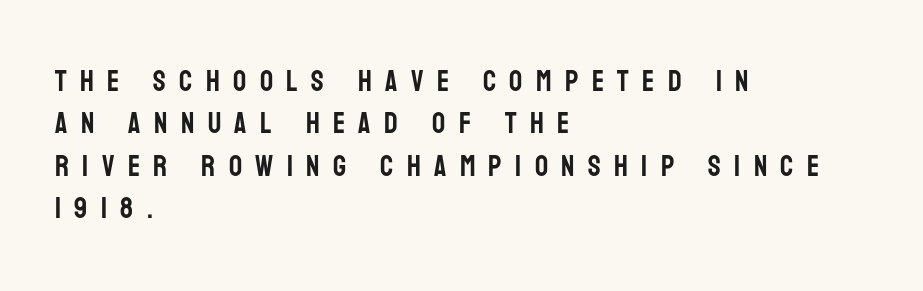
The image shows 29 px condensed sans-serif type, upright; set left-aligned, normal line spacing (1.46x), unusually wide letter spacing (+0.46 em), not underlined; low stroke contrast and a large x-height.
